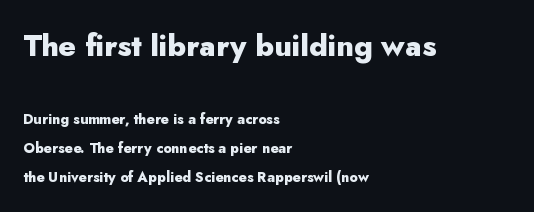
{"serif": "no", "italic": "no", "bold": "yes", "weight": "heavy", "width": "normal", "stroke_contrast": "low", "x_height": "small", "monospaced": "no", "underline": "no", "align": "left", "line_spacing": "loose", "line_spacing_ratio": 2.07, "letter_spacing": "normal", "letter_spacing_em": 0.0, "larger_block": "first", "size_ratio": 2.14, "glyph_px": 30}
